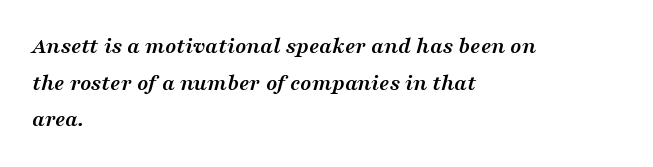
Short note: letters normally spaced. Descenders are the only things crossing below the line. There's an unmistakable incline to the writing here. Summary of vertical rhythm: regular, with standard interline spacing. The rendering uses a bold face; every stroke is thick and dark. Teacher's note: observe the even left margin — that is flush-left alignment.
